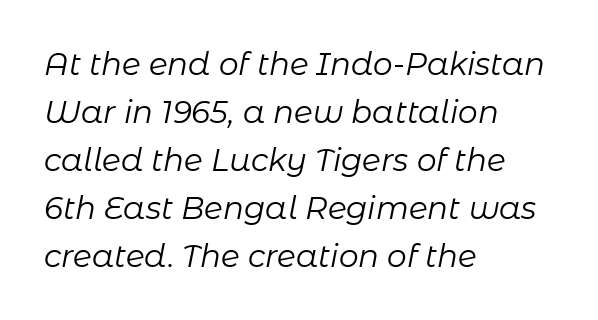
Q: Is the text bold? A: No.
Q: Is the text italic (slanted)? A: Yes, it leans right by about 11 degrees.
Q: Is the text underlined? A: No.
Q: How is the paragraph aligned? A: Left-aligned.
Q: Is the spacing between letters normal or unusually wide? A: Normal.
Q: Is the spacing between lines tight, normal or loose? A: Normal.
Q: Width (condensed, normal, or wide)? A: Normal.
Q: Stroke contrast? A: Low.
Q: x-height? A: Medium.
Q: Monospaced? A: No.
